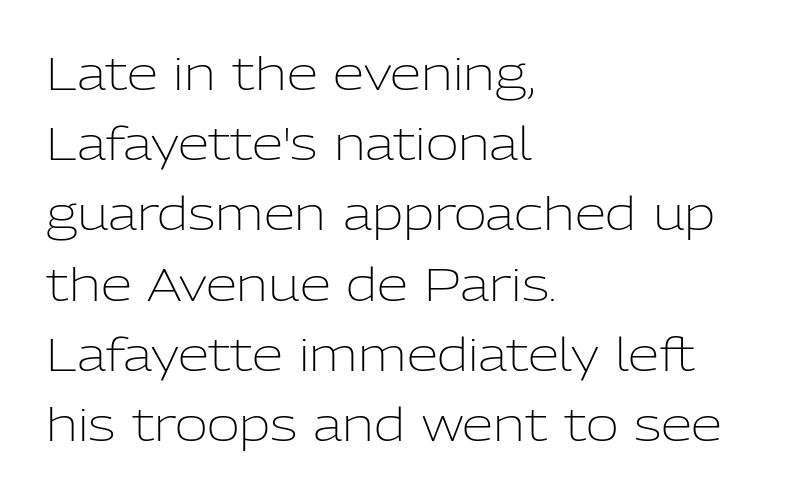
Q: Is the text bold? A: No.
Q: Is the text italic (slanted)? A: No, it is upright.
Q: Is the typeface a serif or a sans-serif typeface? A: Sans-serif.
Q: Is the text underlined? A: No.
Q: How is the paragraph aligned? A: Left-aligned.
Q: Is the spacing between letters normal or unusually wide? A: Normal.
Q: Is the spacing between lines tight, normal or loose? A: Normal.
Q: Width (condensed, normal, or wide)? A: Normal.
Q: Stroke contrast? A: Low.
Q: x-height? A: Medium.
Q: Monospaced? A: No.
